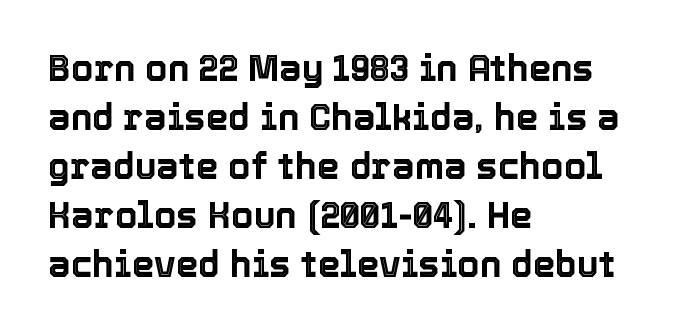
{"italic": "no", "width": "normal", "x_height": "medium", "monospaced": "no", "underline": "no", "align": "left", "line_spacing": "normal", "line_spacing_ratio": 1.36, "letter_spacing": "normal", "letter_spacing_em": 0.0, "glyph_px": 36}
